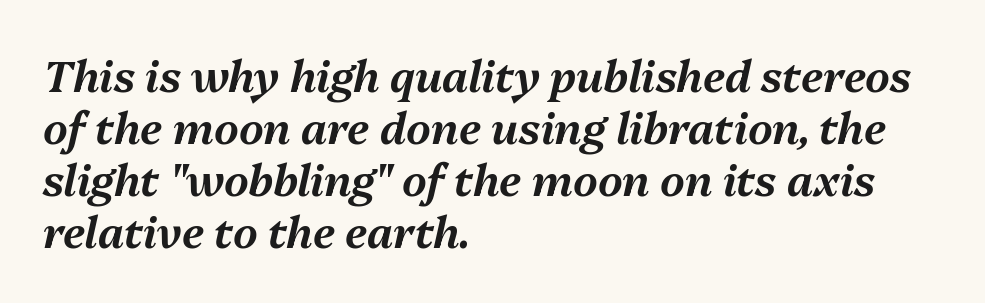
The strip under each line holds only bare page. This sample uses an oblique cut, with every glyph tilted off the vertical. Words appear dense and cohesive because spacing is normal. The passage shown is typed in a proportional face where columns would drift. The text block is weighted toward the left margin, trailing off unevenly rightward.
